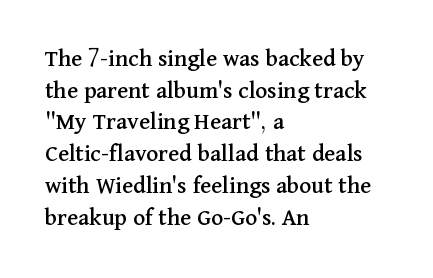
The image shows 25 px text type, upright; set left-aligned, normal line spacing (1.27x), normal letter spacing, not underlined.
